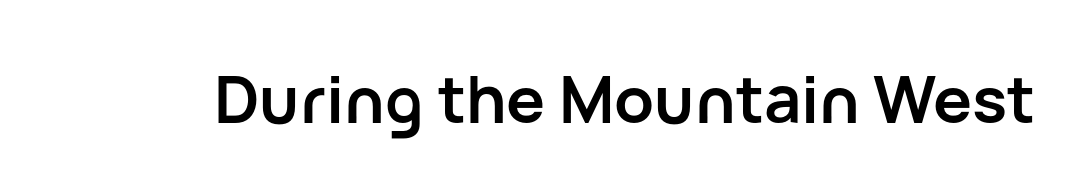
The image shows 65 px semibold sans-serif type, upright; set normal letter spacing, not underlined; low stroke contrast and a medium x-height.
